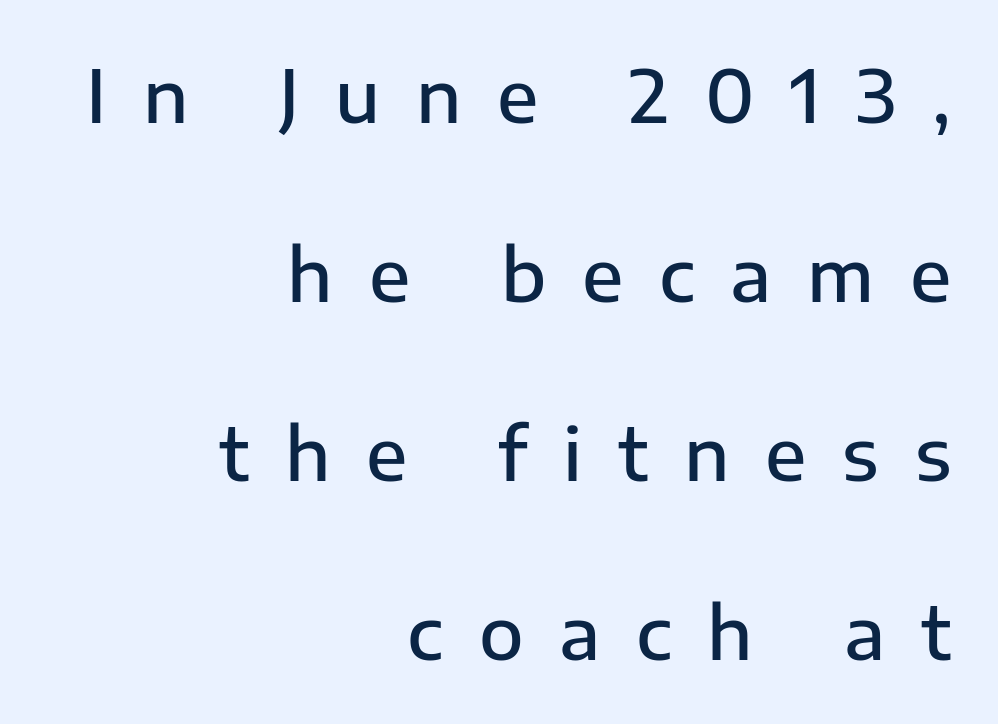
{"serif": "no", "italic": "no", "bold": "semi", "weight": "semibold", "width": "normal", "stroke_contrast": "low", "x_height": "medium", "monospaced": "no", "underline": "no", "align": "right", "line_spacing": "loose", "line_spacing_ratio": 2.45, "letter_spacing": "wide", "letter_spacing_em": 0.49, "glyph_px": 73}
